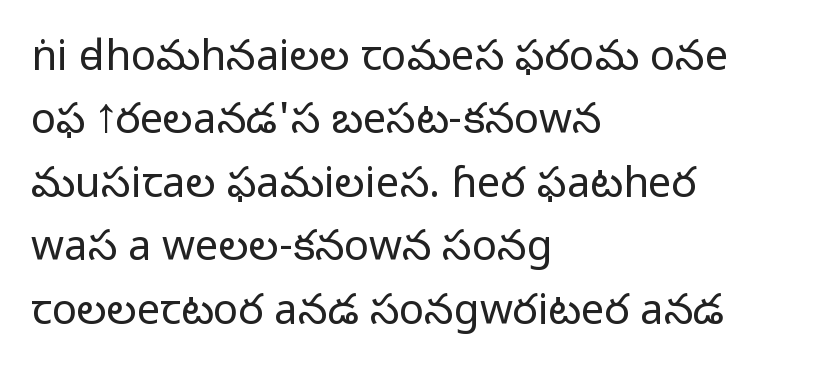
The image shows 42 px light sans-serif type, upright; set left-aligned, normal line spacing (1.51x), normal letter spacing, not underlined; low stroke contrast and a medium x-height.
